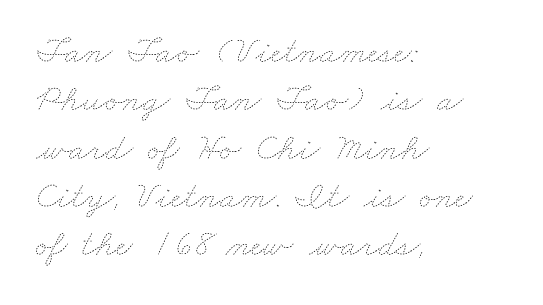
The image shows 38 px thin, wide type; set left-aligned, normal line spacing (1.27x), normal letter spacing, not underlined; low stroke contrast and a small x-height.
